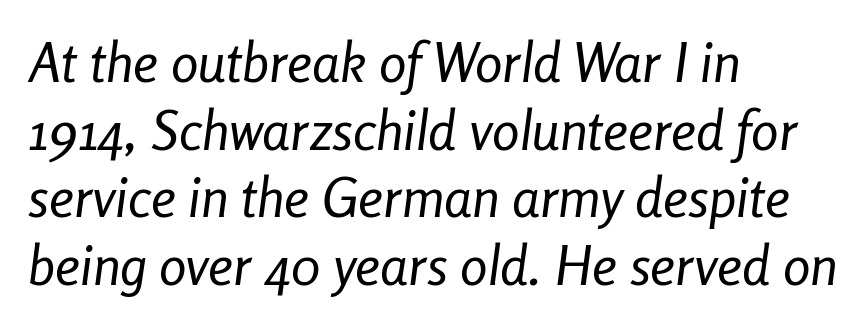
These lines are rendered in a variable-pitch font. Glyph-to-glyph distance matches everyday printed text. Just letters on the line, the space beneath them empty. In CSS terms this would be text-align: left. It's the slanting kind of type. The letters look calm and open, with moderate or lighter stems.
